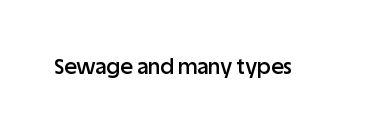
Typesetter's note: demi weight, one step under bold. The specimen omits any rule beneath the text block's lines. Is there any slant? The stems are plumb. Does extra space separate the letters? No, they use regular spacing.
